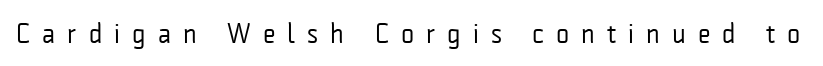
{"serif": "no", "italic": "no", "bold": "no", "weight": "regular", "width": "condensed", "stroke_contrast": "low", "x_height": "medium", "monospaced": "no", "underline": "no", "letter_spacing": "wide", "letter_spacing_em": 0.43, "glyph_px": 28}
